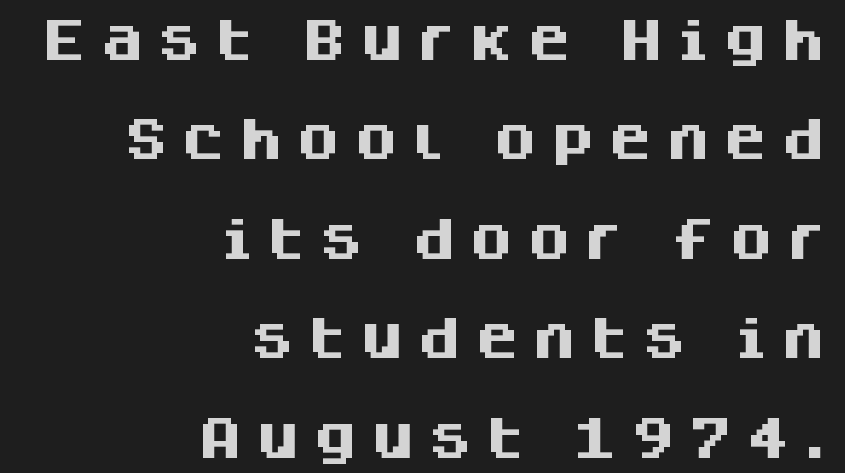
Alignment: flush right. Reading down the column, the eye jumps a long way to each next line. Any mark beneath the type? The region is blank. Varying glyph widths throughout — classic text-font behaviour. The passage shown is typeset with a sans-serif family. The letters are spread apart with noticeably loose tracking.
